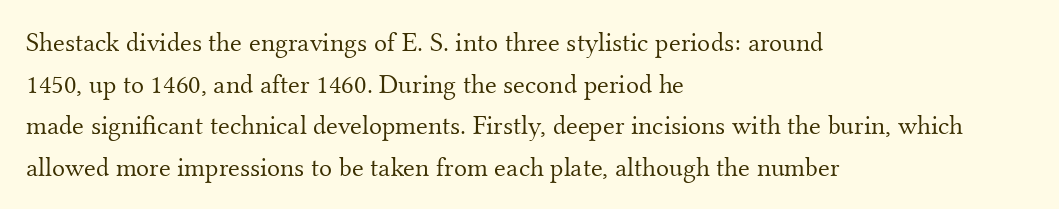
The image shows 27 px text type, upright; set left-aligned, normal line spacing (1.54x), normal letter spacing, not underlined.
